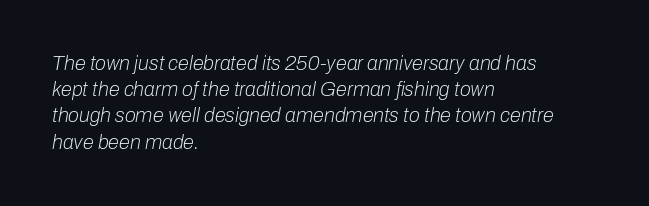
Q: Is the text bold? A: No.
Q: Is the text italic (slanted)? A: Yes, it leans right by about 10 degrees.
Q: Is the text underlined? A: No.
Q: How is the paragraph aligned? A: Left-aligned.
Q: Is the spacing between letters normal or unusually wide? A: Normal.
Q: Is the spacing between lines tight, normal or loose? A: Normal.
